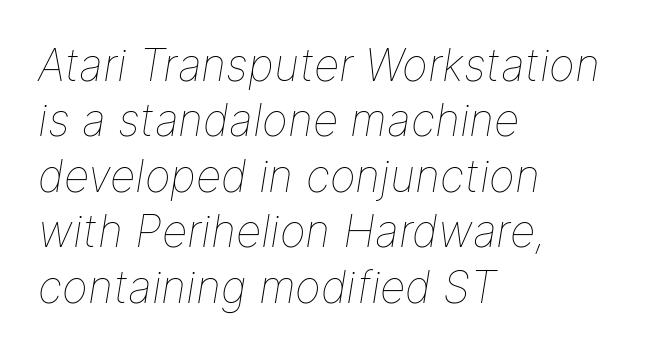
Q: Is the text bold? A: No.
Q: Is the text italic (slanted)? A: Yes, it leans right by about 9 degrees.
Q: Is the text underlined? A: No.
Q: How is the paragraph aligned? A: Left-aligned.
Q: Is the spacing between letters normal or unusually wide? A: Normal.
Q: Is the spacing between lines tight, normal or loose? A: Normal.
Q: Width (condensed, normal, or wide)? A: Normal.
Q: Stroke contrast? A: Low.
Q: x-height? A: Medium.
Q: Monospaced? A: No.
